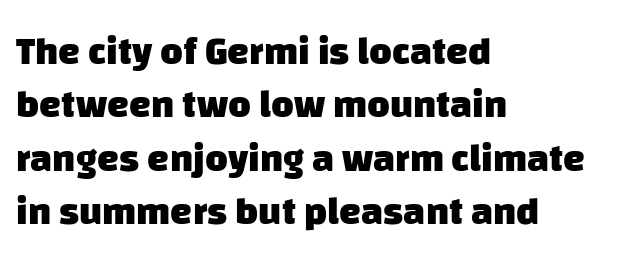
The image shows 39 px heavy sans-serif type; set left-aligned, normal line spacing (1.37x), normal letter spacing, not underlined; low stroke contrast and a large x-height.
